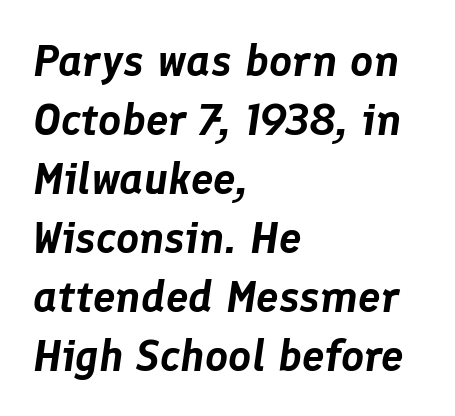
Q: Is the text italic (slanted)? A: Yes, it leans right by about 8 degrees.
Q: Is the text underlined? A: No.
Q: How is the paragraph aligned? A: Left-aligned.
Q: Is the spacing between letters normal or unusually wide? A: Normal.
Q: Is the spacing between lines tight, normal or loose? A: Normal.
Q: Width (condensed, normal, or wide)? A: Normal.
Q: Stroke contrast? A: Low.
Q: x-height? A: Medium.
Q: Monospaced? A: No.
